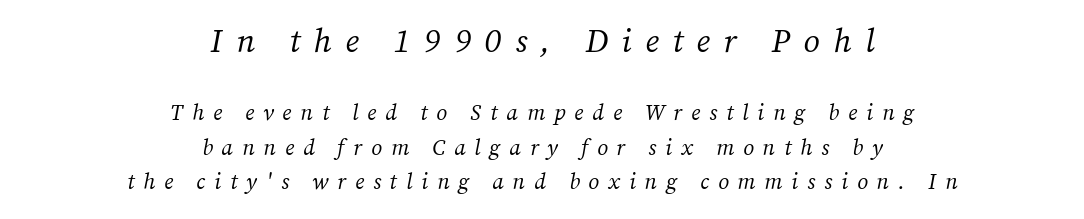
Q: Is the text bold? A: No.
Q: Is the text italic (slanted)? A: Yes, it leans right by about 12 degrees.
Q: Is the typeface a serif or a sans-serif typeface? A: Serif.
Q: Is the text underlined? A: No.
Q: How is the paragraph aligned? A: Centered.
Q: Is the spacing between letters normal or unusually wide? A: Unusually wide.
Q: Is the spacing between lines tight, normal or loose? A: Normal.
Q: Which block of text is set in a larger size, the first (top) or the second (bottom)? A: The first (top) one.
Q: Width (condensed, normal, or wide)? A: Normal.
Q: Stroke contrast? A: Medium.
Q: x-height? A: Medium.
Q: Monospaced? A: No.
